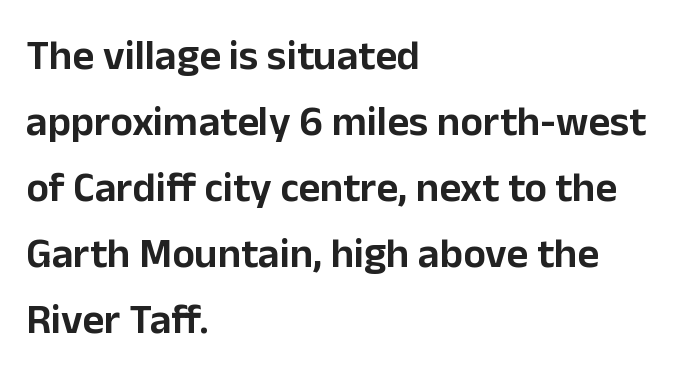
Q: Is the text italic (slanted)? A: No, it is upright.
Q: Is the typeface a serif or a sans-serif typeface? A: Sans-serif.
Q: Is the text underlined? A: No.
Q: How is the paragraph aligned? A: Left-aligned.
Q: Is the spacing between letters normal or unusually wide? A: Normal.
Q: Is the spacing between lines tight, normal or loose? A: Normal.
Q: Width (condensed, normal, or wide)? A: Normal.
Q: Stroke contrast? A: Low.
Q: x-height? A: Medium.
Q: Monospaced? A: No.
